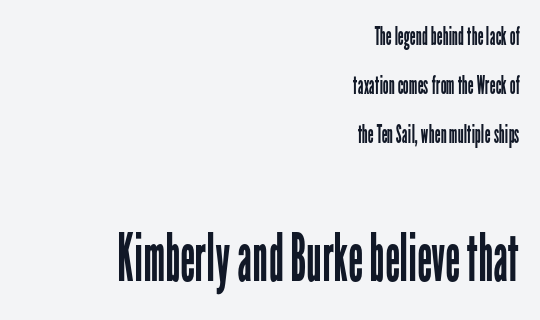
{"serif": "no", "italic": "no", "bold": "no", "weight": "regular", "width": "condensed", "stroke_contrast": "low", "x_height": "medium", "monospaced": "no", "underline": "no", "align": "right", "line_spacing_ratio": 1.88, "letter_spacing": "normal", "letter_spacing_em": 0.0, "larger_block": "second", "size_ratio": 2.54, "glyph_px": 66}
